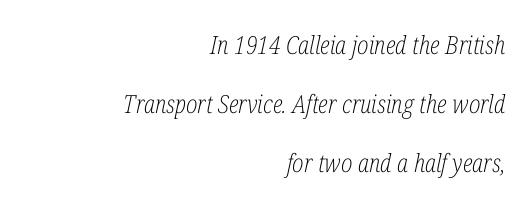
Q: Is the text bold? A: No.
Q: Is the text italic (slanted)? A: Yes, it leans right by about 12 degrees.
Q: Is the text underlined? A: No.
Q: How is the paragraph aligned? A: Right-aligned.
Q: Is the spacing between letters normal or unusually wide? A: Normal.
Q: Is the spacing between lines tight, normal or loose? A: Loose.
